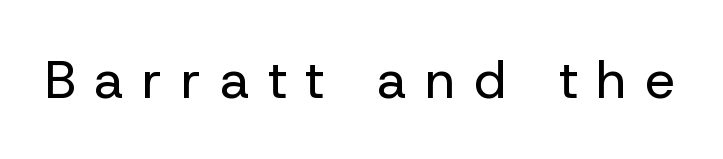
Tracking here is generous; glyphs stand well apart from one another. Regarding serifs, this sample does without them. The letters stand upright; this is a roman face. Honestly, there is no underline to notice here at all. Weight: regular or lighter. Spacing verdict: proportional, widths tailored to each character.
